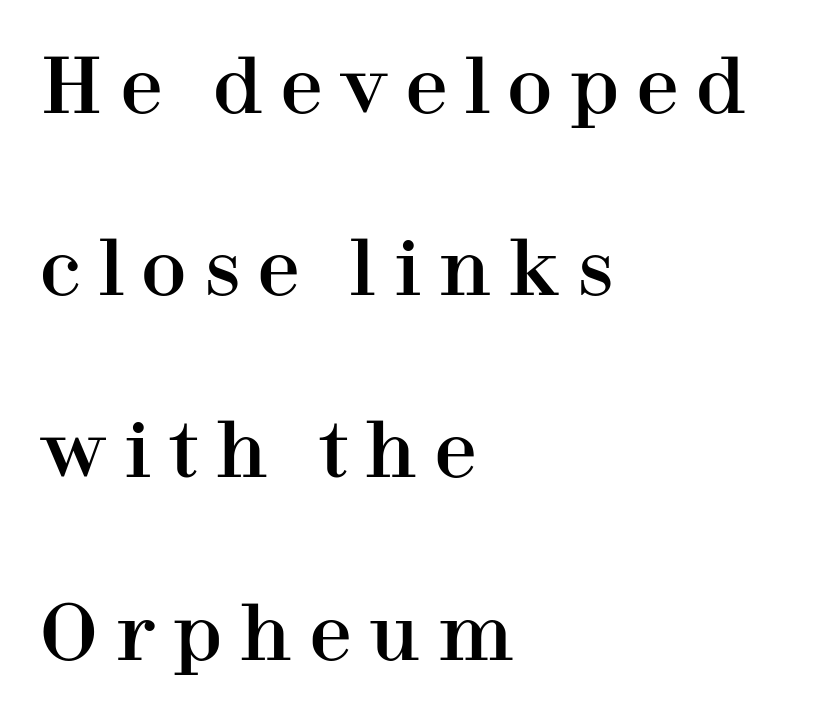
The image shows 75 px serif type, upright; set left-aligned, loose line spacing (2.43x), unusually wide letter spacing (+0.24 em), not underlined; high stroke contrast and a medium x-height.
